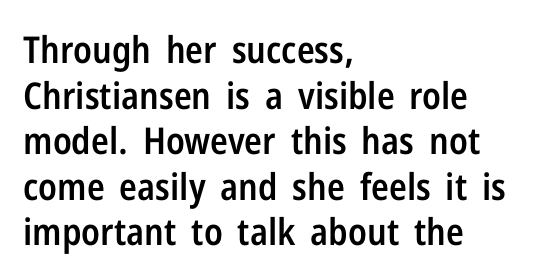
The image shows 37 px semibold, condensed sans-serif type, upright; set left-aligned, line spacing 1.23x, normal letter spacing, not underlined; low stroke contrast and a medium x-height.
